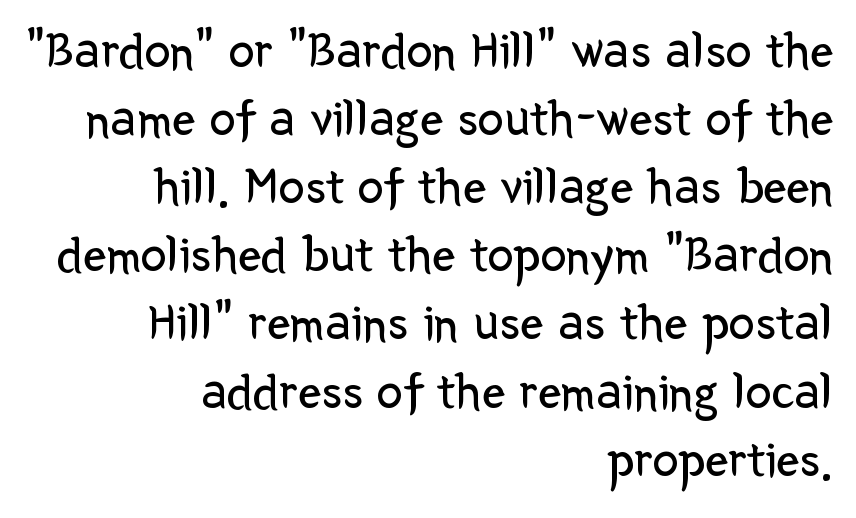
Is the letter spacing exaggerated? No — it looks like the ordinary default. Beneath every word, the page is bare. To sum up the face: it is a sans, with no serifs. A quiet, ordinary-to-light weight characterises the typeface. This sample uses an upright cut, with every glyph sitting square on the baseline. The face used here is proportionally spaced, like ordinary book or web type.
